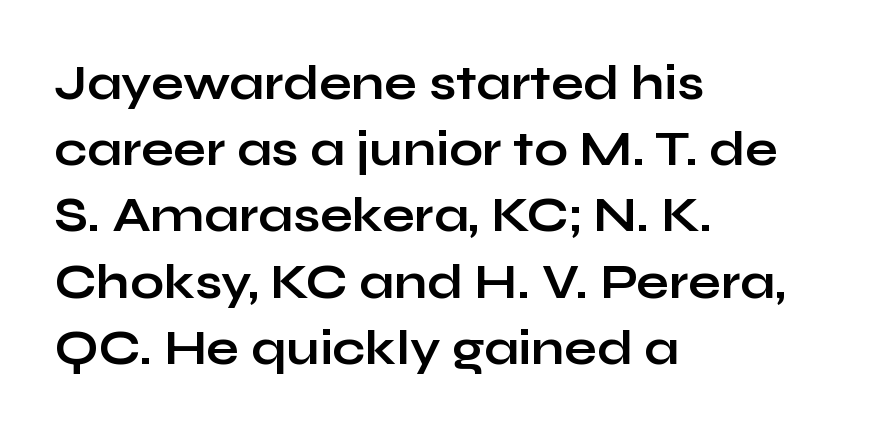
{"serif": "no", "italic": "no", "bold": "yes", "weight": "bold", "width": "wide", "stroke_contrast": "low", "x_height": "medium", "monospaced": "no", "underline": "no", "align": "left", "line_spacing": "normal", "line_spacing_ratio": 1.38, "letter_spacing": "normal", "letter_spacing_em": 0.0, "glyph_px": 48}
